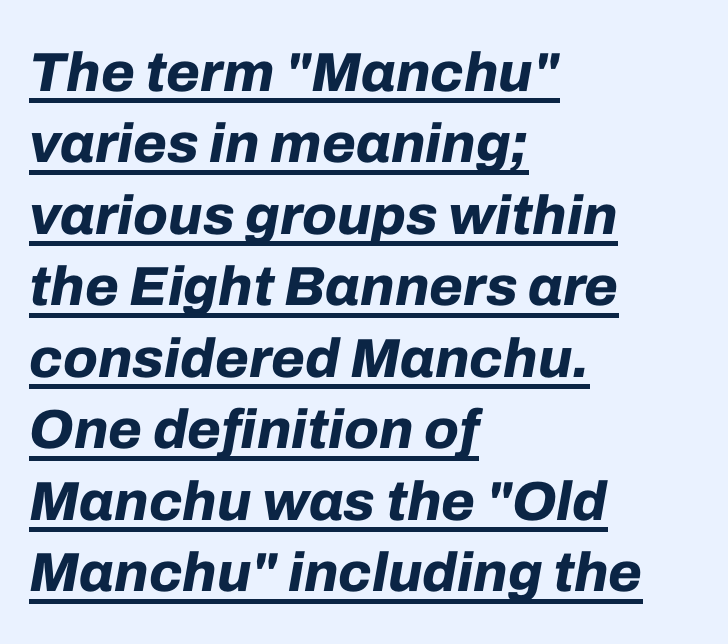
{"italic": "yes", "lean": "right", "slant_degrees": 10, "bold": "yes", "weight": "bold", "width": "normal", "stroke_contrast": "low", "x_height": "medium", "monospaced": "no", "underline": "yes", "align": "left", "line_spacing": "normal", "line_spacing_ratio": 1.3, "letter_spacing": "normal", "letter_spacing_em": 0.0, "glyph_px": 55}
